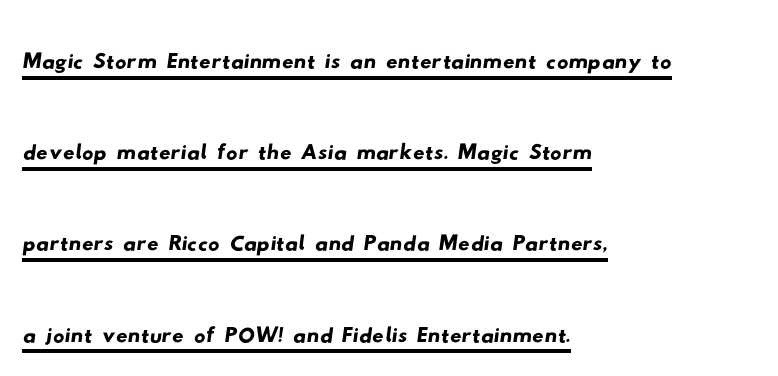
The image shows 57 px wide sans-serif type; set left-aligned, normal line spacing (1.6x), normal letter spacing, underlined; low stroke contrast and a small x-height.
